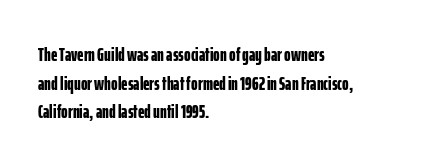
This sample uses an upright cut, with every glyph sitting square on the baseline. Only glyphs here, with clear space below each row. Visually the block forms a straight wall on the left and a jagged coastline on the right. Its strokes are broad and dark, the hallmark of bold type. This block has exactly the height ordinary leading produces. The passage shown has conventional tracking throughout.
